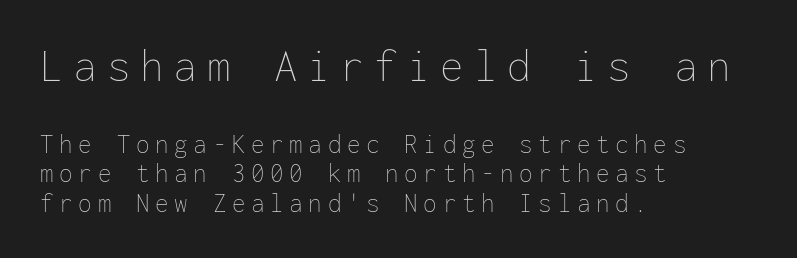
{"italic": "no", "bold": "no", "weight": "thin", "width": "normal", "stroke_contrast": "low", "x_height": "medium", "monospaced": "yes", "underline": "no", "align": "left", "line_spacing": "tight", "line_spacing_ratio": 1.09, "letter_spacing": "wide", "letter_spacing_em": 0.21, "larger_block": "first", "size_ratio": 1.74, "glyph_px": 47}
